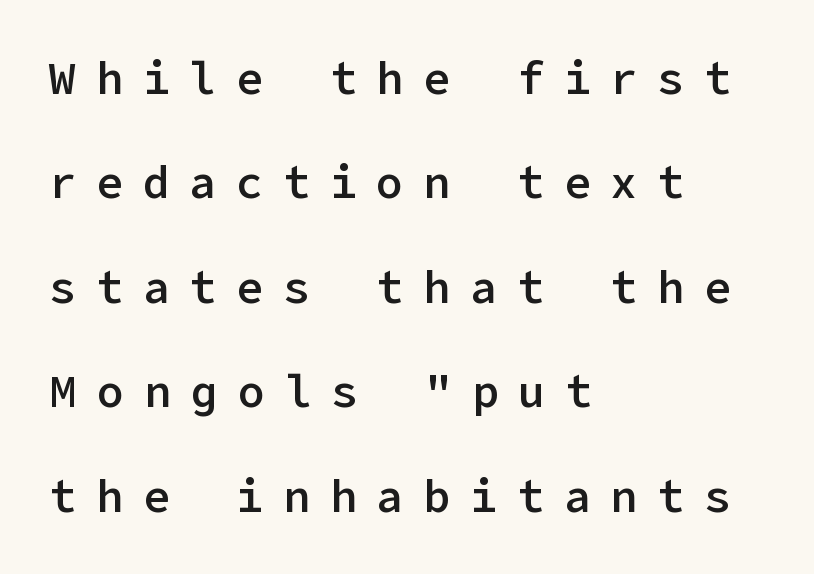
{"serif": "no", "italic": "no", "bold": "semi", "weight": "semibold", "width": "normal", "stroke_contrast": "low", "x_height": "medium", "underline": "no", "align": "left", "line_spacing": "loose", "line_spacing_ratio": 2.32, "letter_spacing": "wide", "letter_spacing_em": 0.44, "glyph_px": 45}
